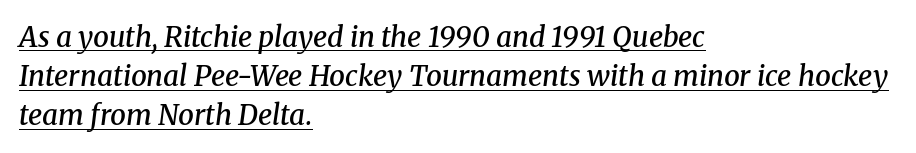
The paragraph shown leans on its left margin. These characters rest on top of a visible drawn line. Do the characters align in a grid? No, the font is proportional. This sample uses plain, unmodified letter spacing.
